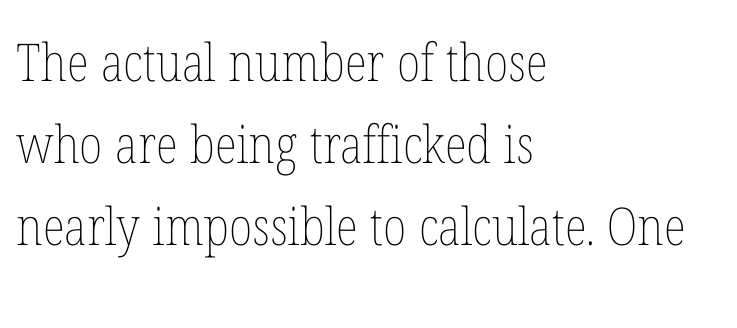
{"italic": "no", "bold": "no", "weight": "thin", "width": "condensed", "stroke_contrast": "low", "x_height": "medium", "monospaced": "no", "underline": "no", "align": "left", "line_spacing": "normal", "line_spacing_ratio": 1.58, "letter_spacing": "normal", "letter_spacing_em": 0.0, "glyph_px": 52}
